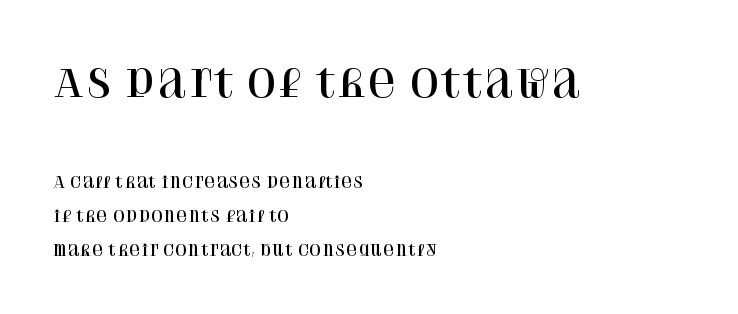
Letters rest on an invisible, unmarked baseline. Character widths vary here, with narrow letters taking less room than wide ones. There is no visible air inserted between adjacent glyphs. Do the letters lean? They stand straight. Short and long lines alike share a common starting point at left.
